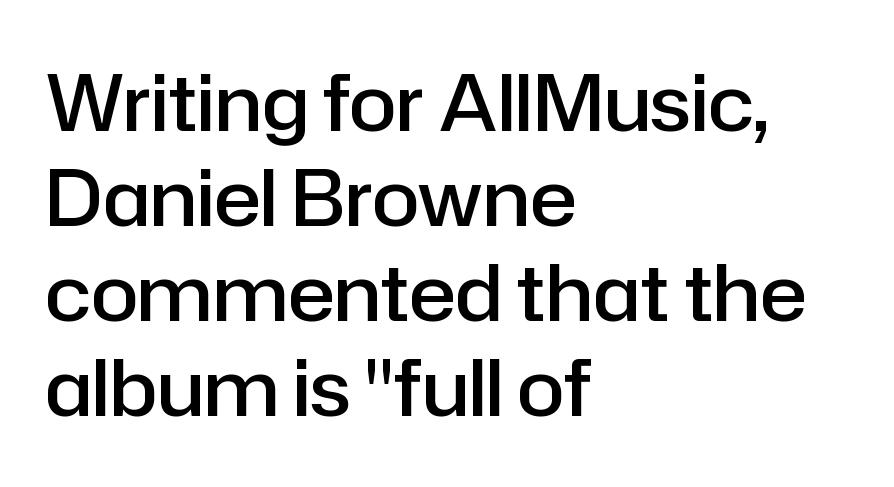
Between one letter and the next there's only the usual sliver of space. These lines are rendered in a variable-pitch font. A semibold gives these letters moderate extra thickness, short of bold. What kind of face is this? One without serifs — a sans.
